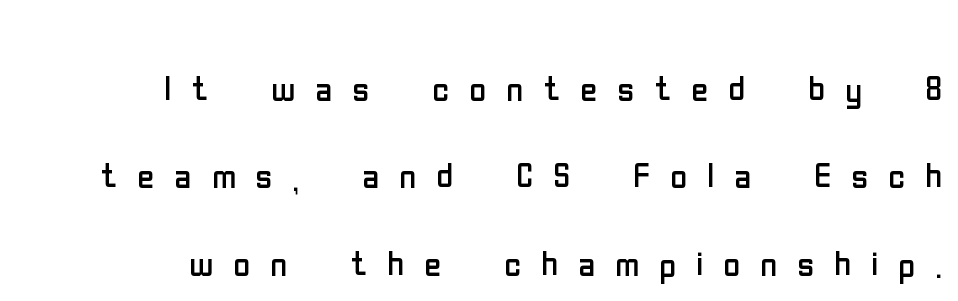
{"serif": "no", "italic": "no", "bold": "no", "weight": "regular", "width": "condensed", "stroke_contrast": "low", "x_height": "medium", "monospaced": "no", "underline": "no", "align": "right", "line_spacing": "loose", "line_spacing_ratio": 1.9, "letter_spacing": "wide", "letter_spacing_em": 0.44, "glyph_px": 46}
